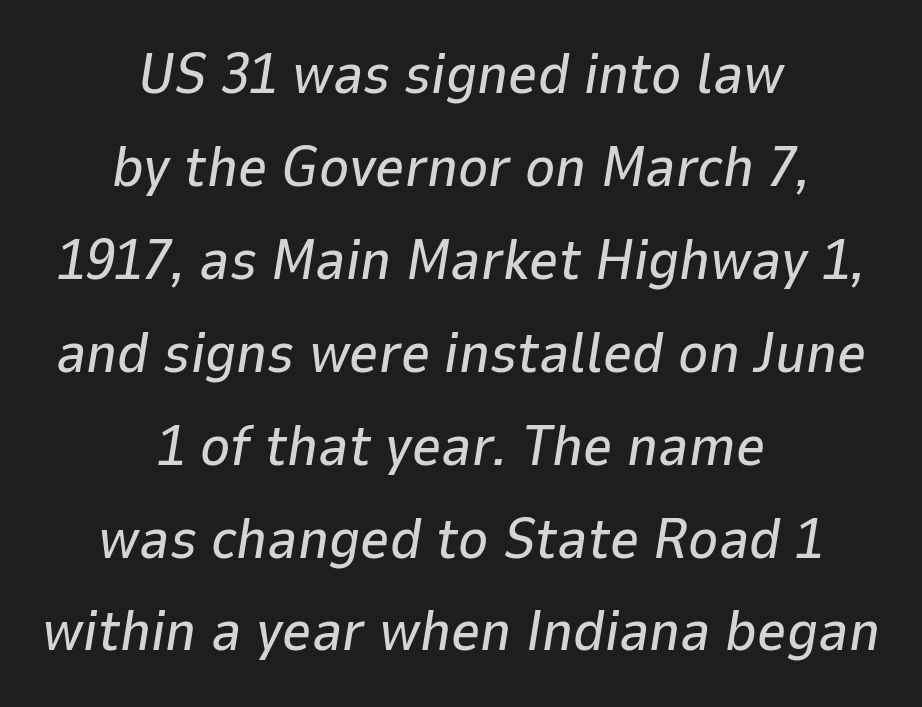
Q: Is the text italic (slanted)? A: Yes, it leans right by about 9 degrees.
Q: Is the text underlined? A: No.
Q: How is the paragraph aligned? A: Centered.
Q: Is the spacing between letters normal or unusually wide? A: Normal.
Q: Is the spacing between lines tight, normal or loose? A: Normal.
Q: Width (condensed, normal, or wide)? A: Normal.
Q: Stroke contrast? A: Low.
Q: x-height? A: Medium.
Q: Monospaced? A: No.
